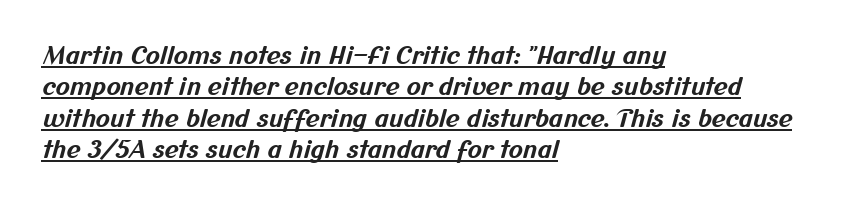
The image shows 24 px bold type; set left-aligned, normal line spacing (1.31x), normal letter spacing, underlined.
